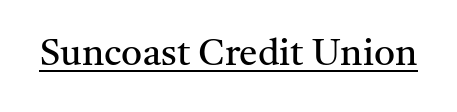
{"serif": "yes", "italic": "no", "bold": "no", "weight": "regular", "width": "normal", "stroke_contrast": "medium", "x_height": "medium", "monospaced": "no", "underline": "yes", "letter_spacing": "normal", "letter_spacing_em": 0.0, "glyph_px": 37}
